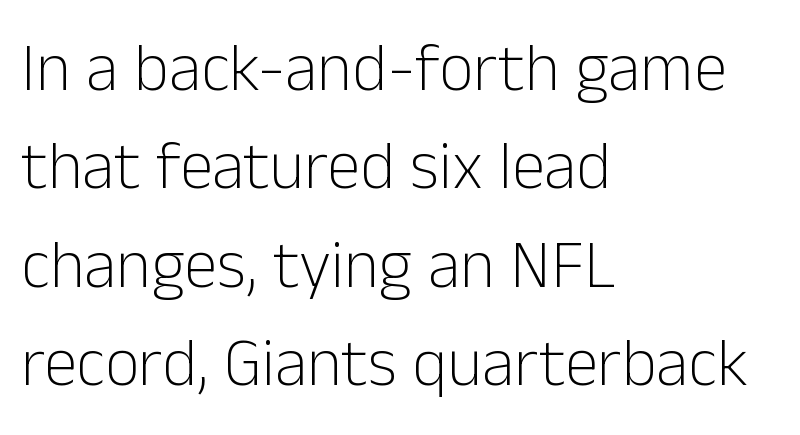
{"serif": "no", "italic": "no", "bold": "no", "weight": "light", "width": "normal", "stroke_contrast": "low", "x_height": "medium", "monospaced": "no", "underline": "no", "align": "left", "line_spacing": "normal", "line_spacing_ratio": 1.47, "letter_spacing": "normal", "letter_spacing_em": 0.0, "glyph_px": 67}
